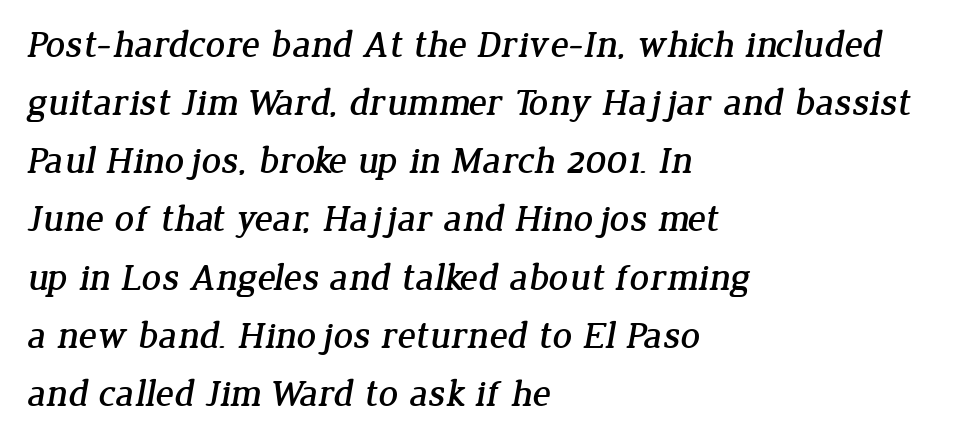
The face used here is proportionally spaced, like ordinary book or web type. Where is the straight margin? On the left. A typesetter would label this face a serif. Just letters on the line, the space beneath them empty. The face used here is rendered with its standard letterfit. Notice how descenders clear the ascenders below comfortably — that's standard leading.
